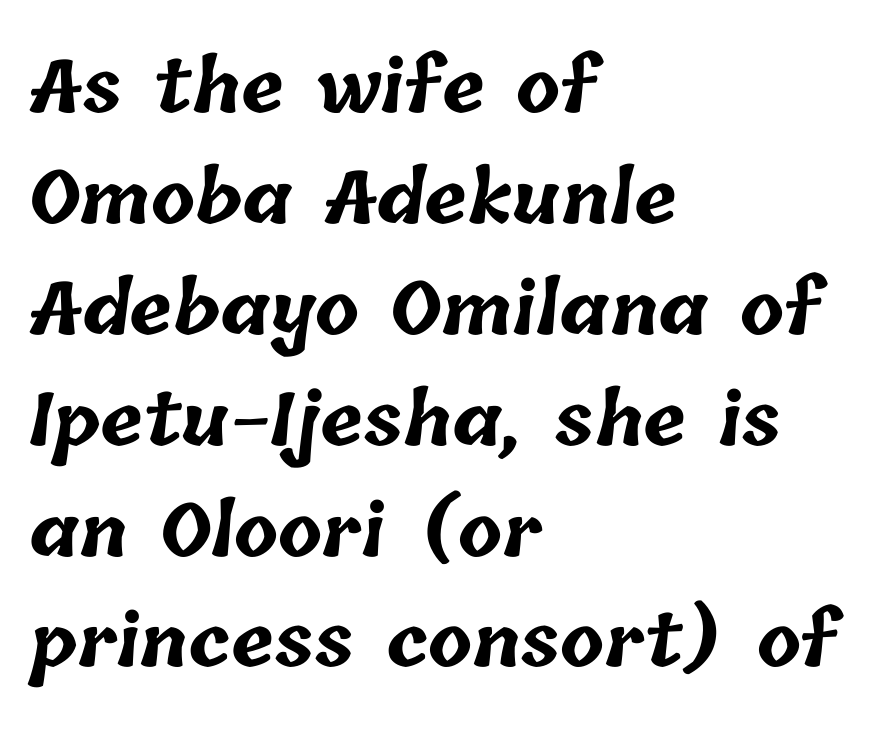
Q: Is the text bold? A: Yes.
Q: Is the text underlined? A: No.
Q: How is the paragraph aligned? A: Left-aligned.
Q: Is the spacing between letters normal or unusually wide? A: Normal.
Q: Is the spacing between lines tight, normal or loose? A: Normal.
Q: Width (condensed, normal, or wide)? A: Normal.
Q: Stroke contrast? A: Low.
Q: x-height? A: Medium.
Q: Monospaced? A: No.
